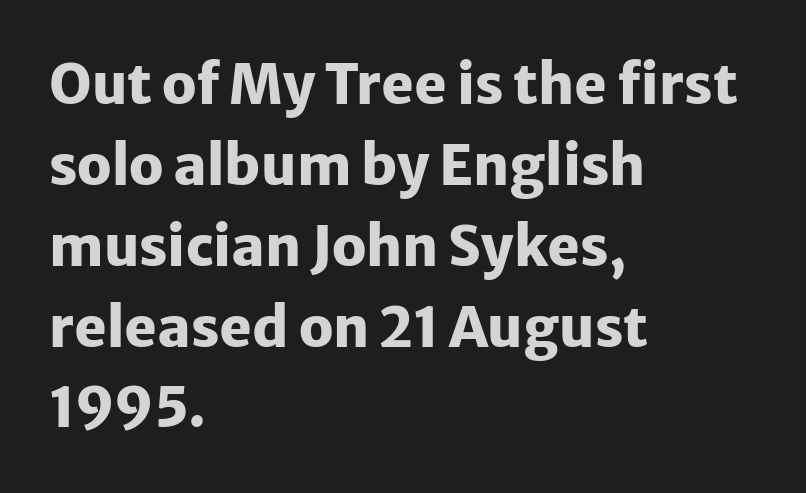
The image shows 55 px heavy sans-serif type, upright; set left-aligned, normal line spacing (1.47x), normal letter spacing, not underlined; low stroke contrast and a medium x-height.
